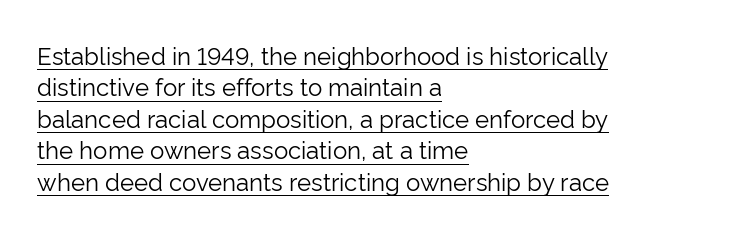
Visually the block forms a straight wall on the left and a jagged coastline on the right. The typography opts for an upright posture over an oblique one. The letterforms sit at book weight or below. Nobody touched the tracking dial on this one.
